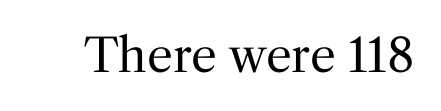
{"serif": "yes", "italic": "no", "bold": "no", "weight": "regular", "width": "normal", "stroke_contrast": "medium", "x_height": "medium", "monospaced": "no", "underline": "no", "letter_spacing": "normal", "letter_spacing_em": 0.0, "glyph_px": 46}
